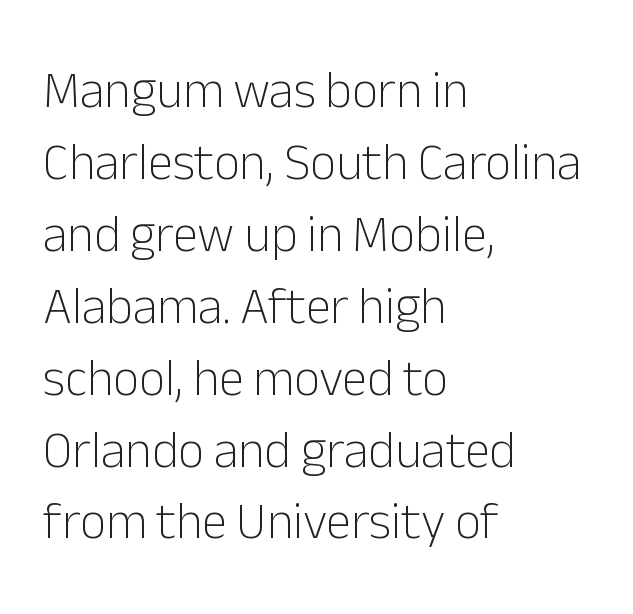
Q: Is the text bold? A: No.
Q: Is the text italic (slanted)? A: No, it is upright.
Q: Is the typeface a serif or a sans-serif typeface? A: Sans-serif.
Q: Is the text underlined? A: No.
Q: How is the paragraph aligned? A: Left-aligned.
Q: Is the spacing between letters normal or unusually wide? A: Normal.
Q: Is the spacing between lines tight, normal or loose? A: Normal.
Q: Width (condensed, normal, or wide)? A: Normal.
Q: Stroke contrast? A: Low.
Q: x-height? A: Medium.
Q: Monospaced? A: No.
